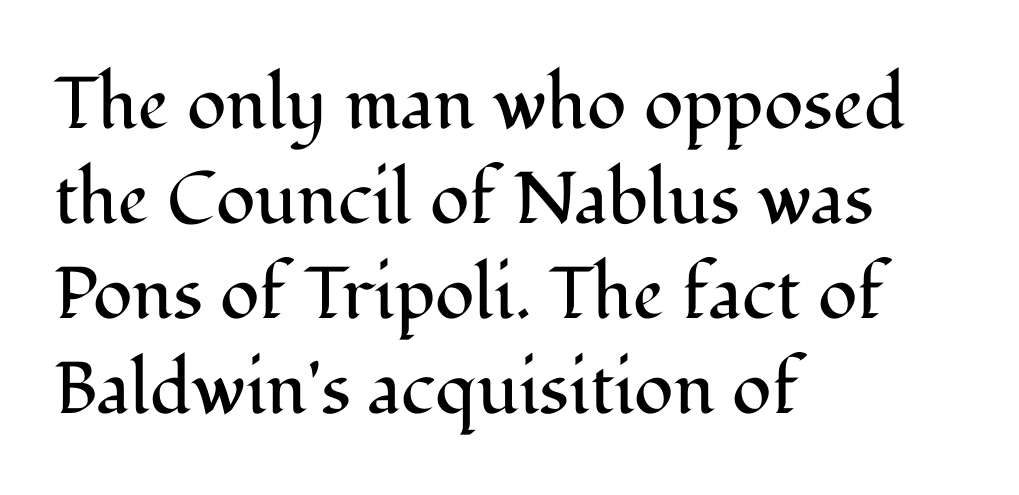
Style check: upright. Tracking here is standard; glyphs follow each other at the usual distance. In terms of leading, this rendering sits right in the middle. Proportional: the letters do not fall into vertical columns. Honestly, there is no underline to notice here at all. Serifs: yes, visible at the terminals of the letterforms.
